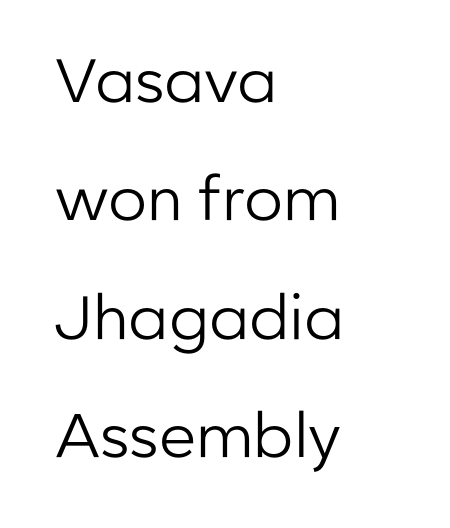
Q: Is the text bold? A: No.
Q: Is the text italic (slanted)? A: No, it is upright.
Q: Is the typeface a serif or a sans-serif typeface? A: Sans-serif.
Q: Is the text underlined? A: No.
Q: How is the paragraph aligned? A: Left-aligned.
Q: Is the spacing between letters normal or unusually wide? A: Normal.
Q: Is the spacing between lines tight, normal or loose? A: Loose.
Q: Width (condensed, normal, or wide)? A: Normal.
Q: Stroke contrast? A: Low.
Q: x-height? A: Medium.
Q: Monospaced? A: No.
